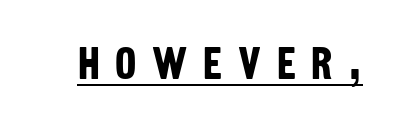
Think of a printed novel: that variable character pitch is what you see here. The rendered words wear a rule along their underside. What weight is shown? A full bold with thick strokes. Font category for this specimen: sans-serif.
